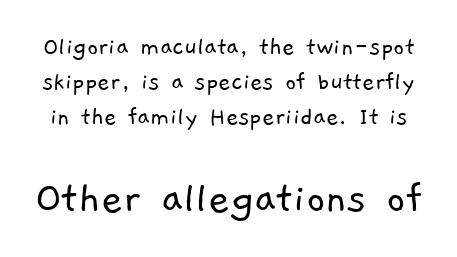
The image shows 47 px light sans-serif type; set normal line spacing (1.29x), normal letter spacing, not underlined; the second (bottom) block is 1.74x larger; low stroke contrast and a medium x-height.
